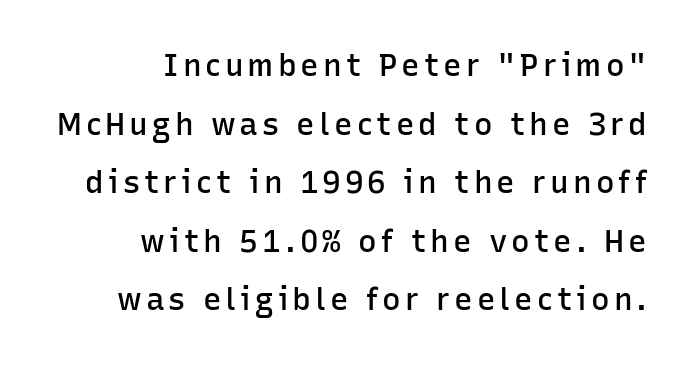
The image shows 31 px semibold sans-serif type, upright; set right-aligned, line spacing 1.89x, not underlined; low stroke contrast and a medium x-height.
